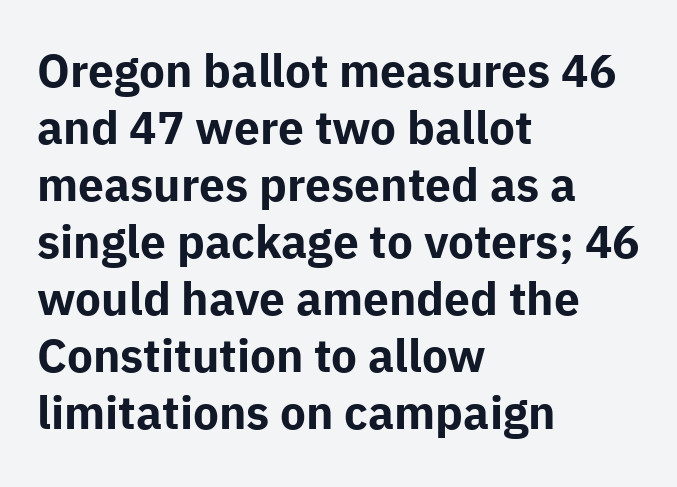
Q: Is the text bold? A: Yes.
Q: Is the text italic (slanted)? A: No, it is upright.
Q: Is the typeface a serif or a sans-serif typeface? A: Sans-serif.
Q: Is the text underlined? A: No.
Q: How is the paragraph aligned? A: Left-aligned.
Q: Is the spacing between letters normal or unusually wide? A: Normal.
Q: Width (condensed, normal, or wide)? A: Normal.
Q: Stroke contrast? A: Low.
Q: x-height? A: Medium.
Q: Monospaced? A: No.
